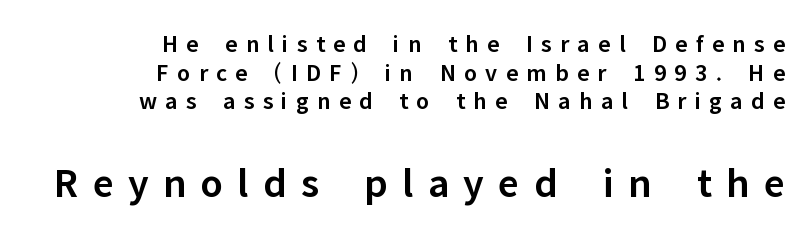
The image shows 43 px semibold sans-serif type, upright; set right-aligned, tight line spacing (1.15x), unusually wide letter spacing (+0.33 em), not underlined; the second (bottom) block is 1.72x larger; low stroke contrast and a medium x-height.
